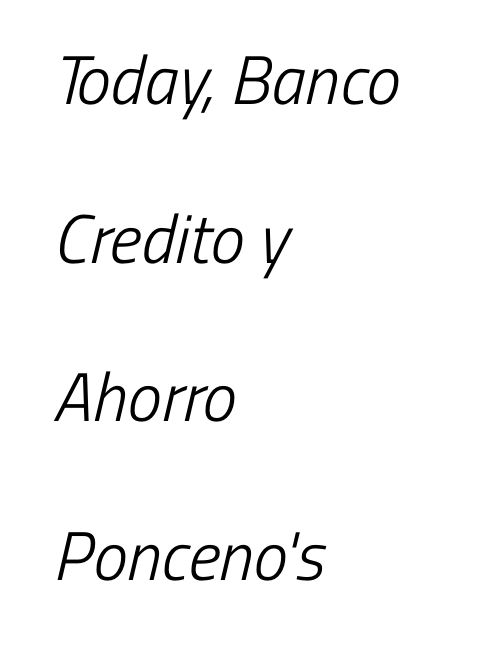
{"serif": "no", "bold": "no", "weight": "light", "width": "condensed", "stroke_contrast": "low", "x_height": "medium", "monospaced": "no", "underline": "no", "align": "left", "line_spacing": "loose", "line_spacing_ratio": 2.3, "letter_spacing": "normal", "letter_spacing_em": 0.0, "glyph_px": 69}
